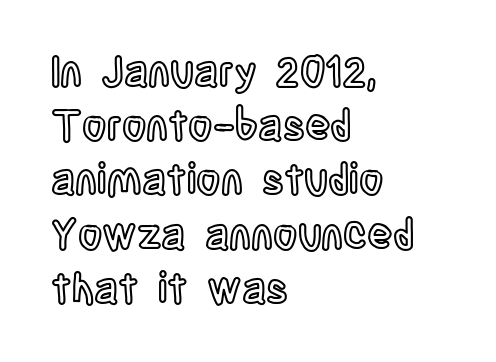
The image shows 42 px condensed type, upright; set left-aligned, normal line spacing (1.29x), normal letter spacing, not underlined; a large x-height.
